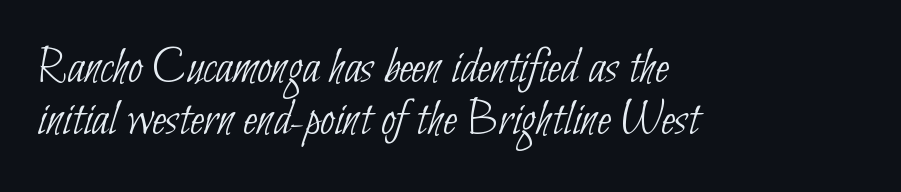
The paragraph shown leans on its left margin. Varying glyph widths throughout — classic text-font behaviour. Does extra space separate the letters? No, they use regular spacing. The foot of each line stays bare and open. Stroke mass is kept to a normal reading level or below.
